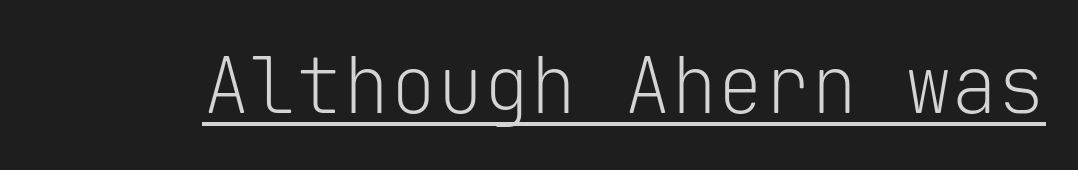
{"serif": "no", "italic": "no", "bold": "no", "weight": "light", "width": "normal", "stroke_contrast": "low", "x_height": "medium", "monospaced": "yes", "underline": "yes", "letter_spacing": "normal", "letter_spacing_em": 0.0, "glyph_px": 78}
